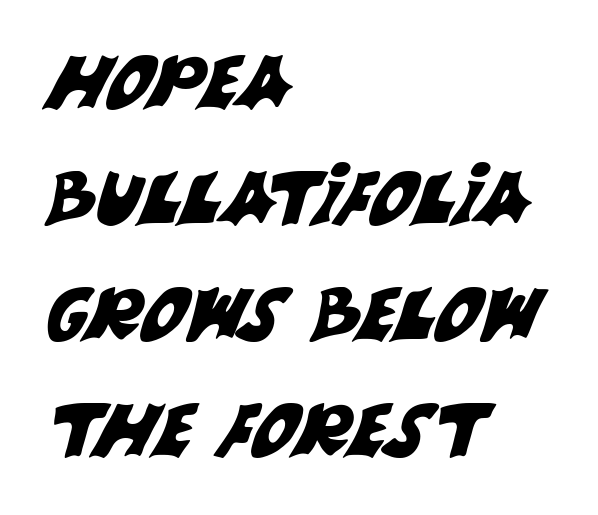
Serifs: no, the terminals of the letterforms are clean. This rendering features lettering with no underline. The passage shown is typed in a proportional face where columns would drift. The rendering keeps characters at their native spacing. Each new line begins a customary step beneath the previous one.
